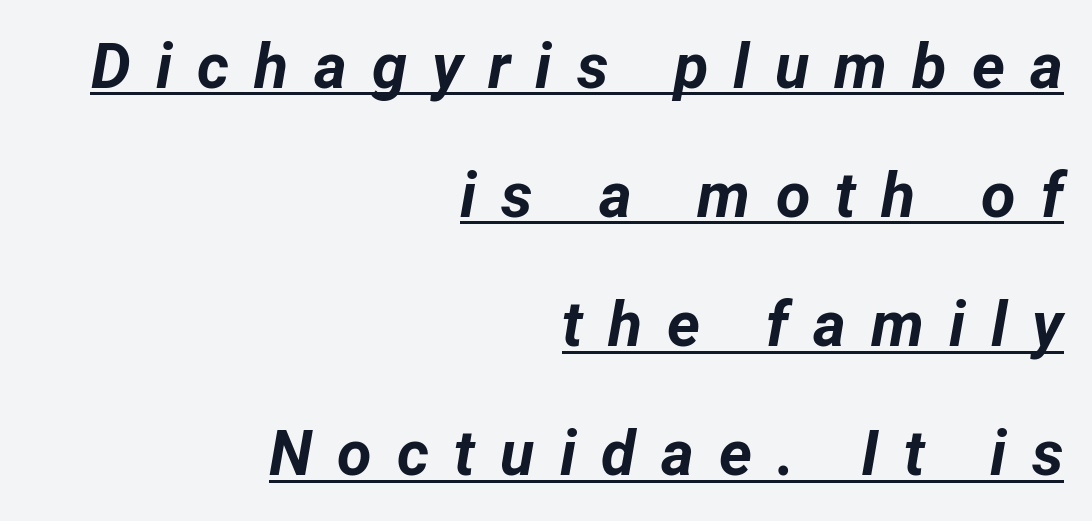
The image shows 63 px bold type, italic (leaning right); set right-aligned, loose line spacing (2.05x), unusually wide letter spacing (+0.4 em), underlined; low stroke contrast and a medium x-height.
